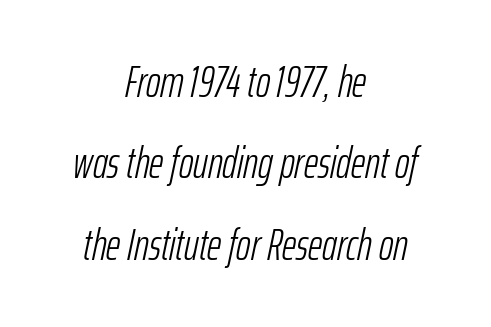
Q: Is the text bold? A: No.
Q: Is the text italic (slanted)? A: Yes, it leans right by about 12 degrees.
Q: Is the text underlined? A: No.
Q: How is the paragraph aligned? A: Centered.
Q: Is the spacing between letters normal or unusually wide? A: Normal.
Q: Width (condensed, normal, or wide)? A: Condensed.
Q: Stroke contrast? A: Low.
Q: x-height? A: Medium.
Q: Monospaced? A: No.
